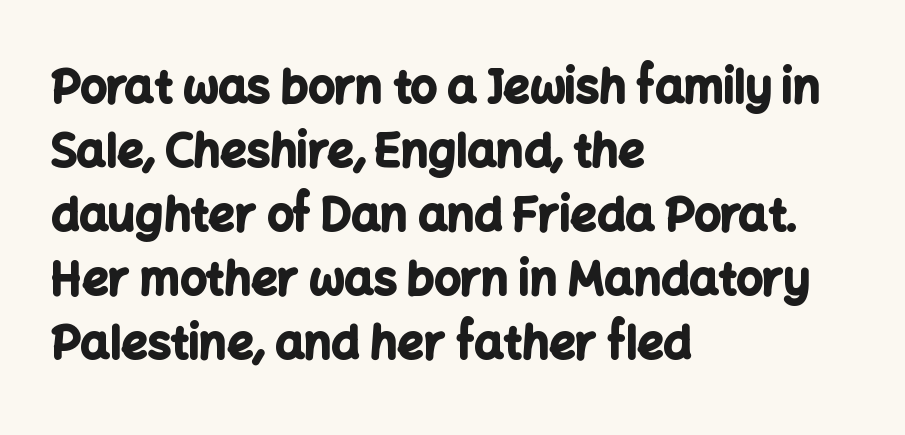
{"serif": "no", "italic": "no", "bold": "yes", "weight": "bold", "width": "normal", "stroke_contrast": "low", "x_height": "medium", "monospaced": "no", "underline": "no", "align": "left", "line_spacing": "normal", "line_spacing_ratio": 1.39, "letter_spacing": "normal", "letter_spacing_em": 0.0, "glyph_px": 46}
